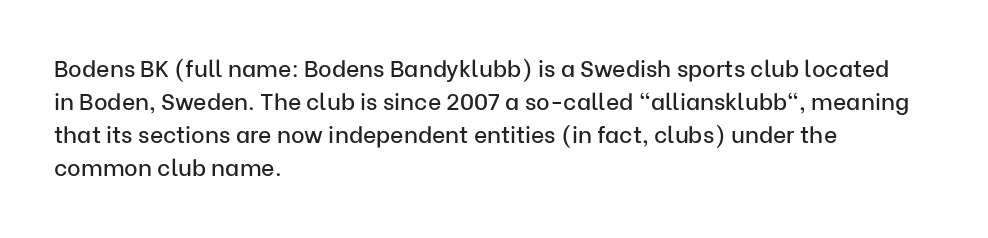
The block of text has a typical density, with ordinary space between rows. Tracking here is standard; glyphs follow each other at the usual distance. The strip under each line holds only bare page. The lettering holds an erect, upright posture throughout. Teacher's note: observe the even left margin — that is flush-left alignment.
